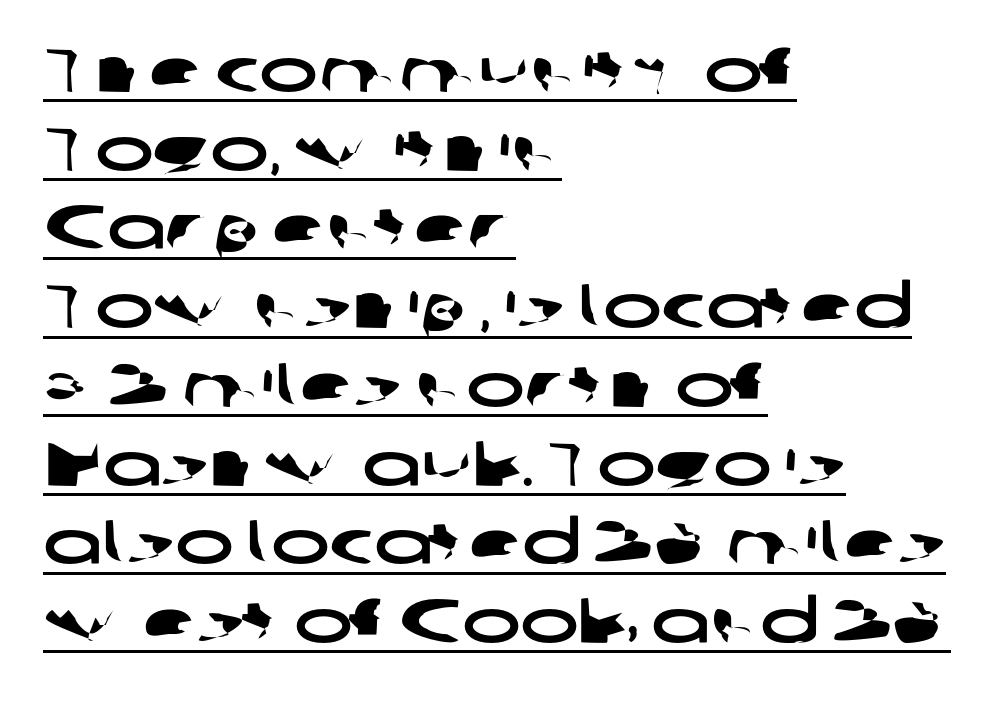
{"serif": "no", "width": "wide", "stroke_contrast": "low", "x_height": "medium", "monospaced": "no", "underline": "yes", "align": "left", "line_spacing": "normal", "line_spacing_ratio": 1.27, "letter_spacing": "normal", "letter_spacing_em": 0.0, "glyph_px": 62}
